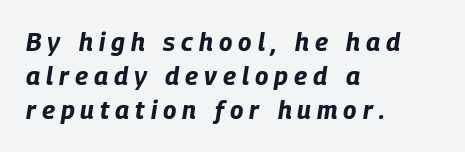
Q: Is the text bold? A: Yes.
Q: Is the text italic (slanted)? A: Yes, it leans right by about 9 degrees.
Q: Is the text underlined? A: No.
Q: How is the paragraph aligned? A: Left-aligned.
Q: Is the spacing between letters normal or unusually wide? A: Unusually wide.
Q: Is the spacing between lines tight, normal or loose? A: Normal.
